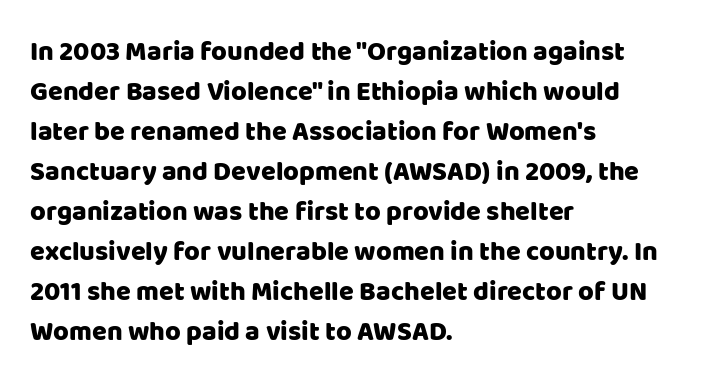
The image shows 27 px text type, upright; set left-aligned, normal line spacing (1.48x), normal letter spacing, not underlined.
